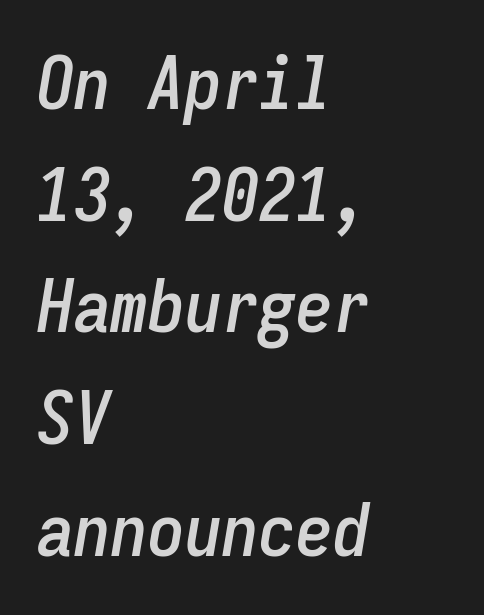
Q: Is the text italic (slanted)? A: Yes, it leans right by about 9 degrees.
Q: Is the text underlined? A: No.
Q: How is the paragraph aligned? A: Left-aligned.
Q: Is the spacing between letters normal or unusually wide? A: Normal.
Q: Is the spacing between lines tight, normal or loose? A: Normal.
Q: Width (condensed, normal, or wide)? A: Condensed.
Q: Stroke contrast? A: Low.
Q: x-height? A: Medium.
Q: Monospaced? A: Yes.
